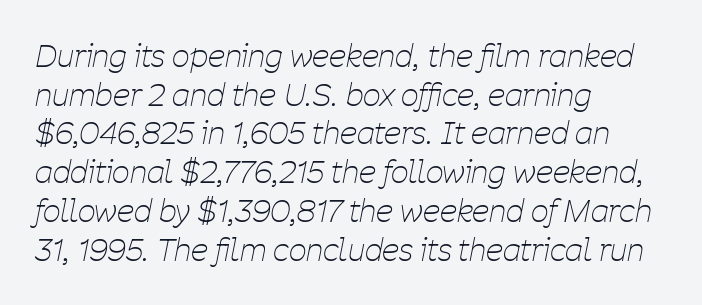
Q: Is the text bold? A: No.
Q: Is the text italic (slanted)? A: Yes, it leans right by about 11 degrees.
Q: Is the text underlined? A: No.
Q: How is the paragraph aligned? A: Left-aligned.
Q: Is the spacing between letters normal or unusually wide? A: Normal.
Q: Is the spacing between lines tight, normal or loose? A: Normal.
Q: Width (condensed, normal, or wide)? A: Condensed.
Q: Stroke contrast? A: Low.
Q: x-height? A: Medium.
Q: Monospaced? A: No.
